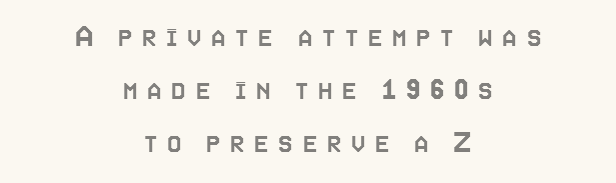
{"italic": "no", "width": "condensed", "x_height": "large", "monospaced": "no", "underline": "no", "align": "center", "line_spacing": "normal", "line_spacing_ratio": 1.61, "letter_spacing": "wide", "letter_spacing_em": 0.28, "glyph_px": 33}
